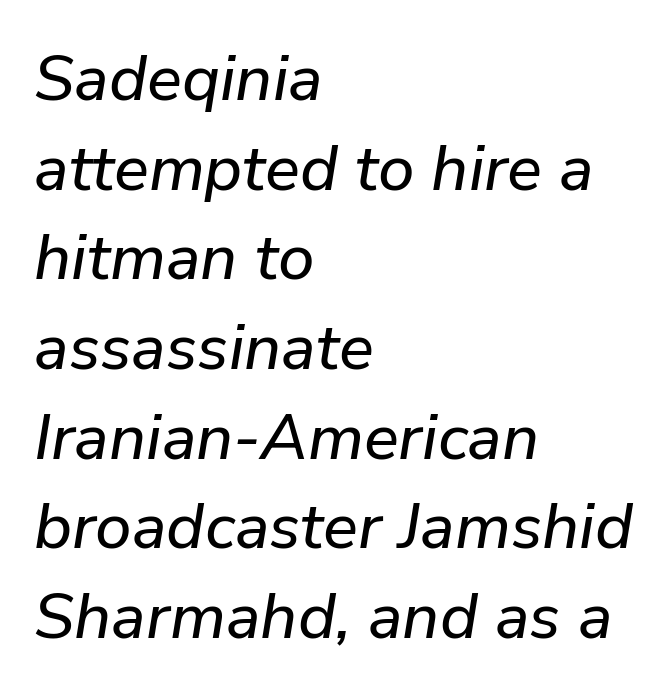
The image shows 65 px text type, italic (leaning right); set left-aligned, normal line spacing (1.38x), normal letter spacing, not underlined; low stroke contrast and a medium x-height.
